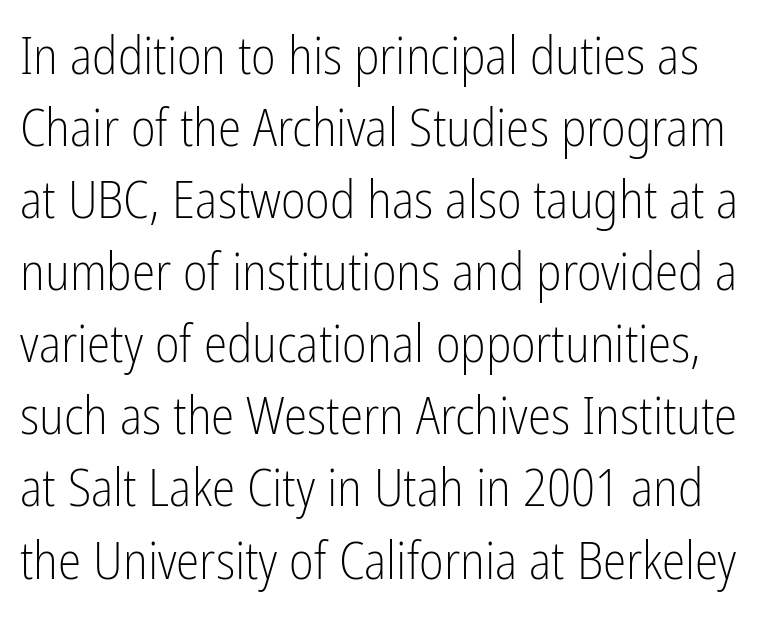
The image shows 53 px light, condensed sans-serif type, upright; set normal line spacing (1.36x), normal letter spacing, not underlined; low stroke contrast and a medium x-height.
